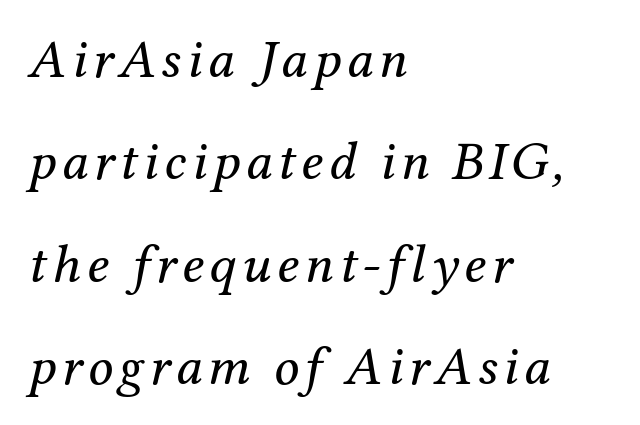
Q: Is the text bold? A: No.
Q: Is the text italic (slanted)? A: Yes, it leans right by about 12 degrees.
Q: Is the typeface a serif or a sans-serif typeface? A: Serif.
Q: Is the text underlined? A: No.
Q: How is the paragraph aligned? A: Left-aligned.
Q: Width (condensed, normal, or wide)? A: Normal.
Q: Stroke contrast? A: Medium.
Q: x-height? A: Medium.
Q: Monospaced? A: No.
